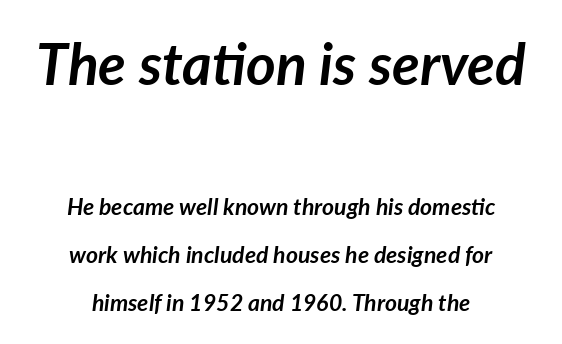
The image shows 57 px semibold type, italic (leaning right); set centered, loose line spacing (2.08x), normal letter spacing, not underlined; the first (top) block is 2.48x larger; low stroke contrast and a medium x-height.
